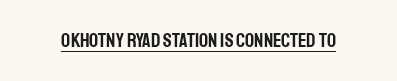
Q: Is the text italic (slanted)? A: No, it is upright.
Q: Is the text underlined? A: Yes.
Q: Is the spacing between letters normal or unusually wide? A: Normal.
